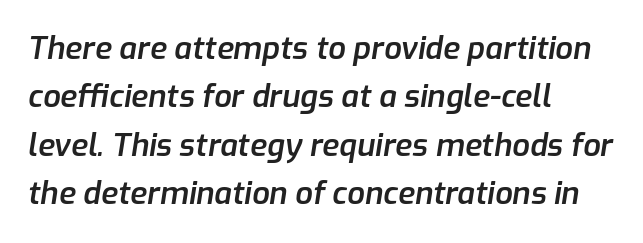
Q: Is the text bold? A: Semi-bold.
Q: Is the text italic (slanted)? A: Yes, it leans right by about 9 degrees.
Q: Is the text underlined? A: No.
Q: How is the paragraph aligned? A: Left-aligned.
Q: Is the spacing between letters normal or unusually wide? A: Normal.
Q: Is the spacing between lines tight, normal or loose? A: Normal.
Q: Width (condensed, normal, or wide)? A: Normal.
Q: Stroke contrast? A: Low.
Q: x-height? A: Medium.
Q: Monospaced? A: No.
